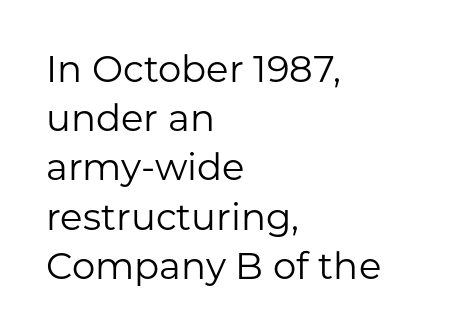
The image shows 37 px regular-weight sans-serif type, upright; set left-aligned, normal line spacing (1.33x), normal letter spacing, not underlined; low stroke contrast and a medium x-height.
